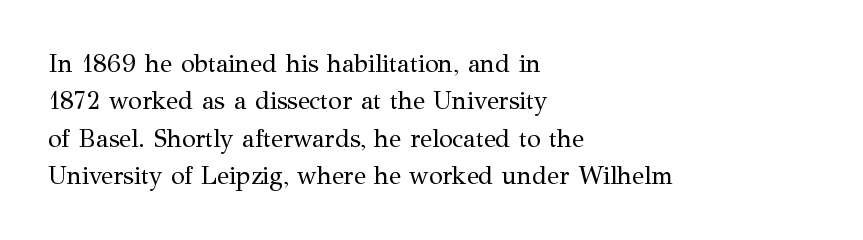
In CSS terms this would be text-align: left. Descenders are the only things crossing below the line. One glance says typical: line gaps are just what's usual. This is the regular roman posture of the typeface.
